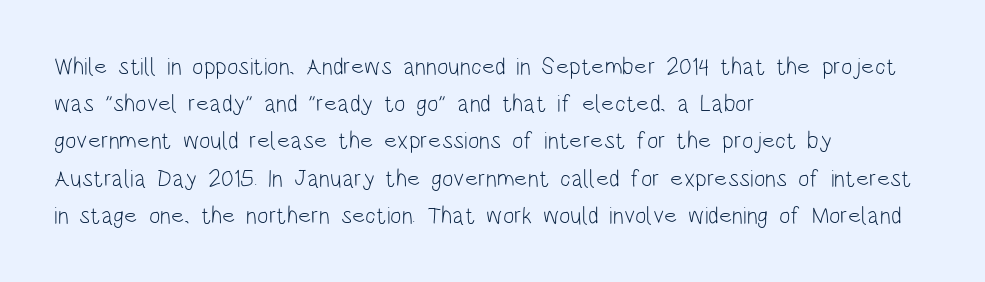
The image shows 24 px text type, upright; set left-aligned, normal line spacing (1.55x), normal letter spacing, not underlined.
